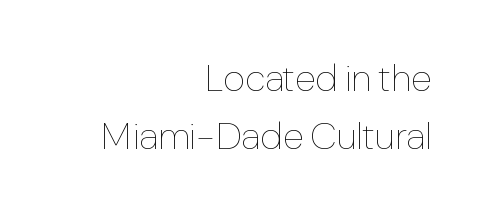
In CSS terms this would be text-align: right. Bare-footed words on every line. Is the type heavy? It reads as light-to-regular instead. Is this a fixed-width face? No — the glyphs have proportional, varying widths.
